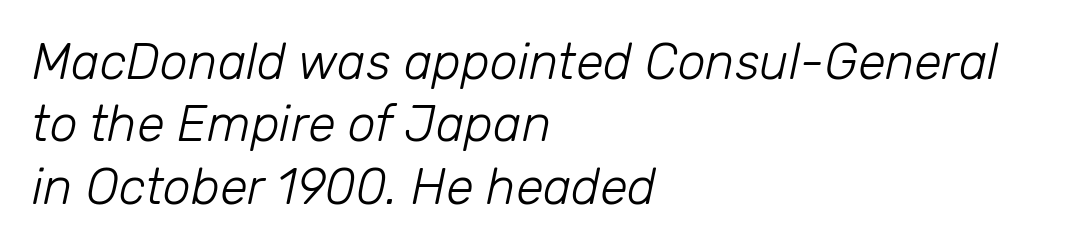
The image shows 50 px light type, italic (leaning right); set left-aligned, normal line spacing (1.25x), normal letter spacing, not underlined; low stroke contrast and a medium x-height.
